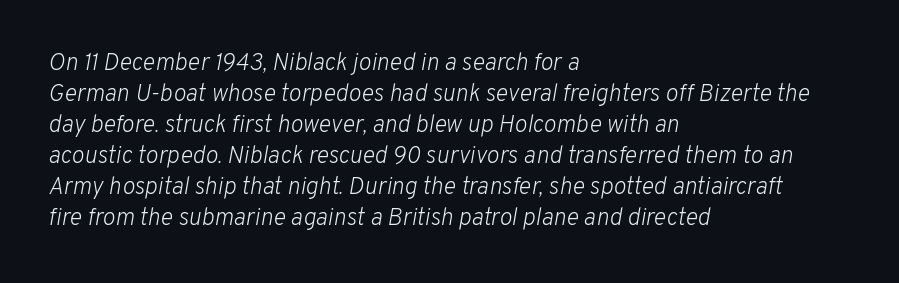
Q: Is the text bold? A: No.
Q: Is the text italic (slanted)? A: Yes, it leans right by about 10 degrees.
Q: Is the text underlined? A: No.
Q: How is the paragraph aligned? A: Left-aligned.
Q: Is the spacing between letters normal or unusually wide? A: Normal.
Q: Is the spacing between lines tight, normal or loose? A: Normal.
